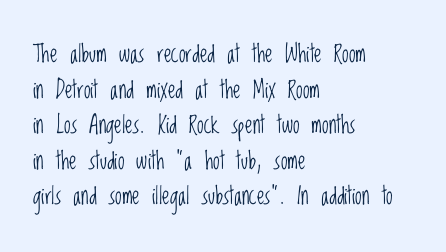
No italicization has been applied; the sample stays upright. Each line starts at the same left margin while the right side varies. Weight: regular or lighter. Compared with typical paragraphs, the rows here are spaced about the same. No extra tracking has been applied to these lines. Any mark beneath the type? The region is blank.
